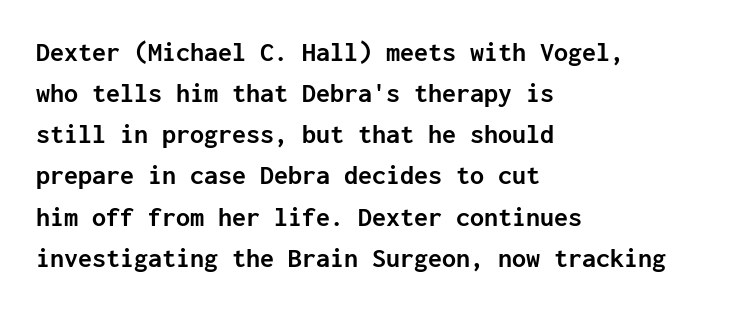
Q: Is the text bold? A: Yes.
Q: Is the text italic (slanted)? A: No, it is upright.
Q: Is the typeface a serif or a sans-serif typeface? A: Sans-serif.
Q: Is the text underlined? A: No.
Q: How is the paragraph aligned? A: Left-aligned.
Q: Is the spacing between letters normal or unusually wide? A: Normal.
Q: Is the spacing between lines tight, normal or loose? A: Normal.
Q: Width (condensed, normal, or wide)? A: Normal.
Q: Stroke contrast? A: Low.
Q: x-height? A: Medium.
Q: Monospaced? A: Yes.
